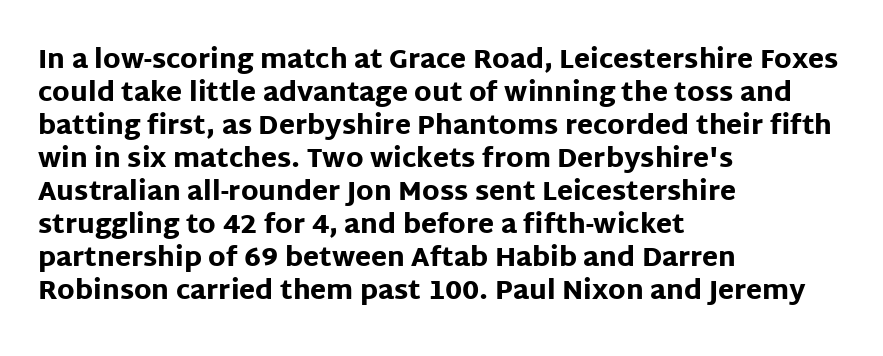
{"italic": "no", "bold": "yes", "underline": "no", "align": "left", "line_spacing": "normal", "line_spacing_ratio": 1.27, "letter_spacing": "normal", "letter_spacing_em": 0.0, "glyph_px": 26}
